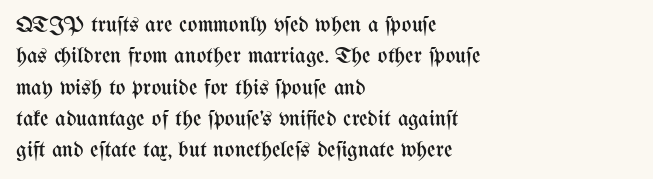
One glance says typical: line gaps are just what's usual. What stands out about the letter spacing? Nothing — it is the standard amount. This reads as an unemphasized weight, regular at the heaviest. The text block is weighted toward the left margin, trailing off unevenly rightward. Descender tails drop into unmarked territory. The specimen reads as upright at a glance.
